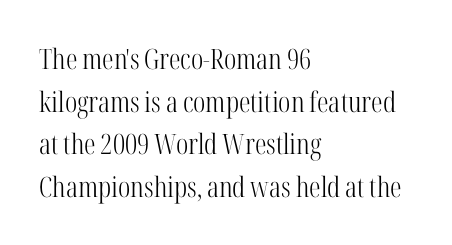
Think of a printed novel: that variable character pitch is what you see here. Normally led — the rows are evenly, conventionally spaced. Serif or sans? Serif — the stroke terminals have little feet. Type without underlining.
